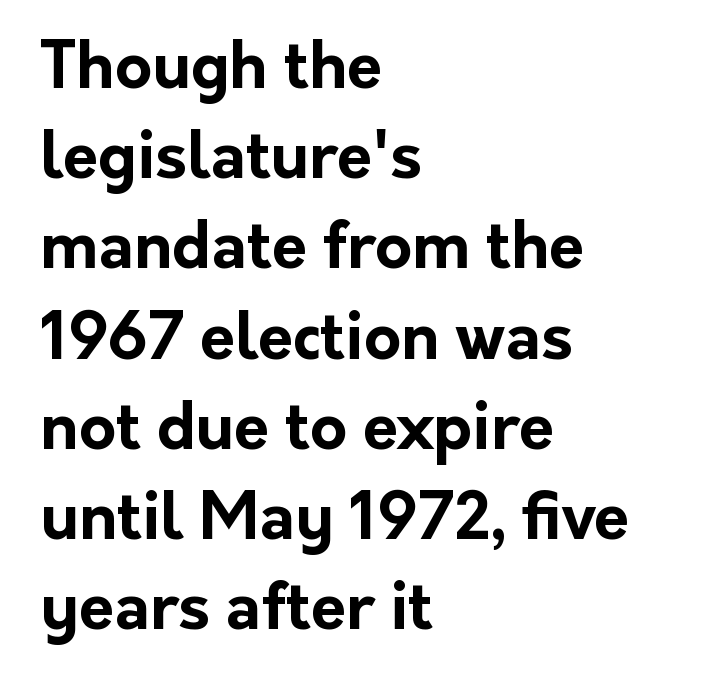
The image shows 64 px bold sans-serif type, upright; set left-aligned, normal line spacing (1.41x), normal letter spacing, not underlined; low stroke contrast and a medium x-height.
